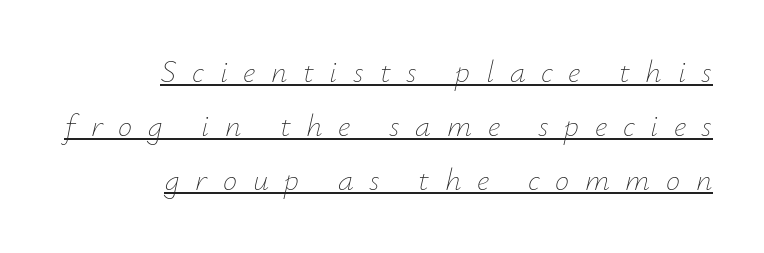
Think of a printed novel: that variable character pitch is what you see here. When letters slant like this, we call the style italic. Weight class: somewhere from thin through regular. Leading: standard.
